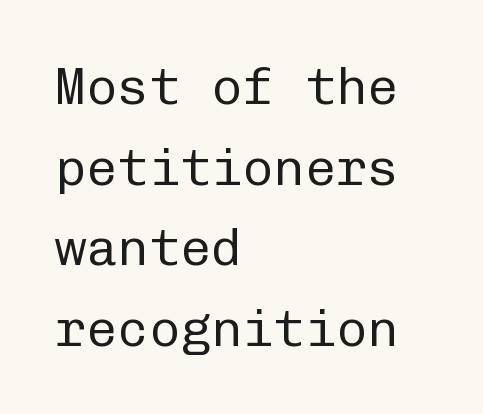
A typesetter would call this monospace, since all characters share one set width. The paragraph has a hard left edge and a soft right edge. The cut favours lightness, reaching ordinary text weight at its darkest. Typographically, this falls in the sans-serif category. Here the glyphs are tracked normally, forming tight word shapes.
